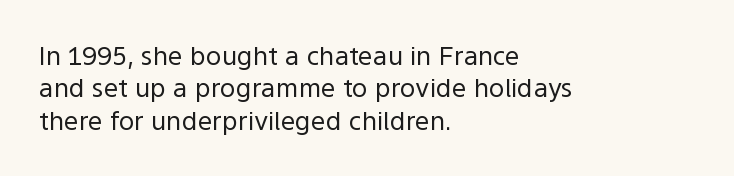
{"italic": "no", "bold": "no", "underline": "no", "align": "left", "line_spacing": "normal", "line_spacing_ratio": 1.25, "letter_spacing": "normal", "letter_spacing_em": 0.0, "glyph_px": 26}
